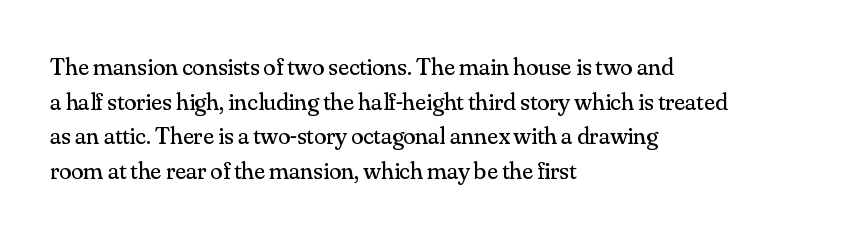
Q: Is the text bold? A: No.
Q: Is the text italic (slanted)? A: No, it is upright.
Q: Is the text underlined? A: No.
Q: How is the paragraph aligned? A: Left-aligned.
Q: Is the spacing between letters normal or unusually wide? A: Normal.
Q: Is the spacing between lines tight, normal or loose? A: Normal.
